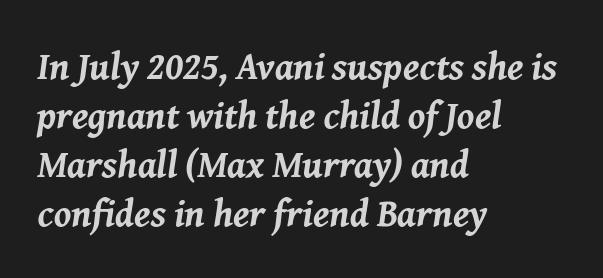
Reading down the column, the eye jumps a familiar distance to each next line. Only glyphs here, with clear space below each row. The font is running at its bold setting. This rendering leaves character spacing at its baseline value. An italicized treatment has been applied to the whole sample. The letters advance in unequal steps, a hallmark of proportional type.
